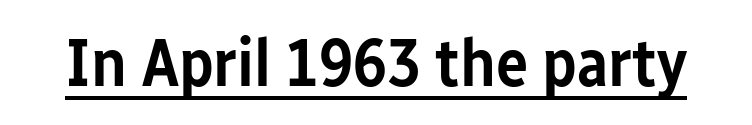
{"serif": "no", "italic": "no", "bold": "semi", "weight": "semibold", "width": "condensed", "stroke_contrast": "low", "x_height": "medium", "monospaced": "no", "underline": "yes", "letter_spacing": "normal", "letter_spacing_em": 0.0, "glyph_px": 68}
